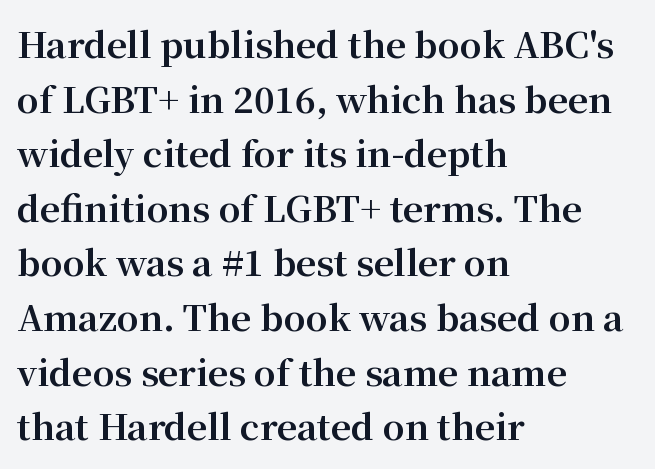
{"serif": "yes", "italic": "no", "bold": "yes", "weight": "bold", "width": "normal", "stroke_contrast": "medium", "x_height": "medium", "monospaced": "no", "underline": "no", "align": "left", "line_spacing": "normal", "line_spacing_ratio": 1.56, "letter_spacing": "normal", "letter_spacing_em": 0.0, "glyph_px": 35}
